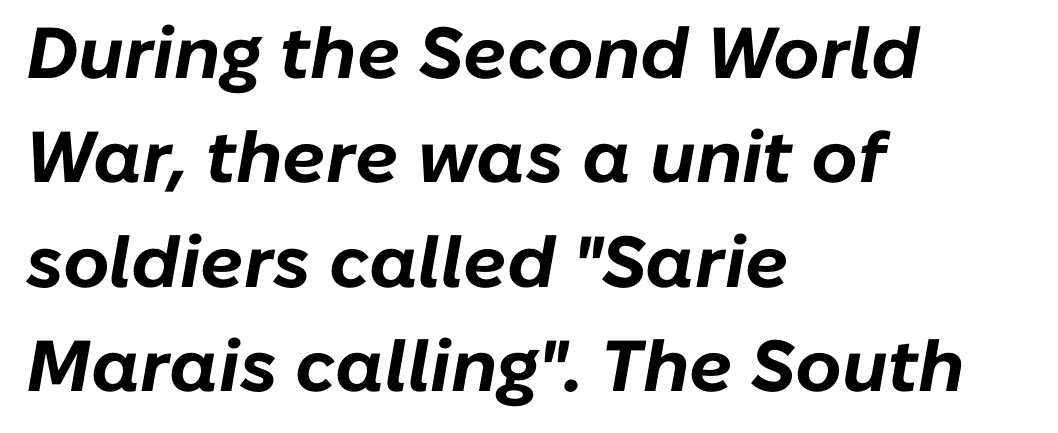
Q: Is the text bold? A: Yes.
Q: Is the text italic (slanted)? A: Yes, it leans right by about 10 degrees.
Q: Is the text underlined? A: No.
Q: How is the paragraph aligned? A: Left-aligned.
Q: Is the spacing between letters normal or unusually wide? A: Normal.
Q: Is the spacing between lines tight, normal or loose? A: Normal.
Q: Width (condensed, normal, or wide)? A: Normal.
Q: Stroke contrast? A: Low.
Q: x-height? A: Medium.
Q: Monospaced? A: No.
